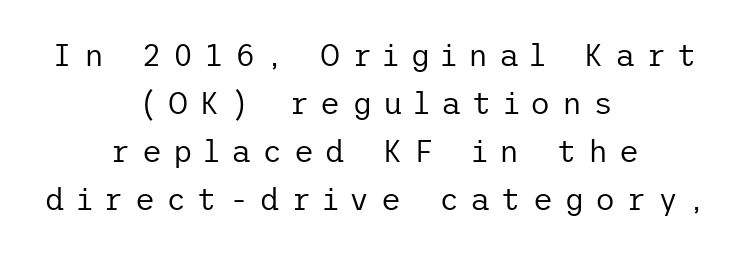
Descenders are the only things crossing below the line. Alignment: centered. The rendering inserts visible extra space after every character. Serif or sans? Sans — the stroke terminals are bare.
